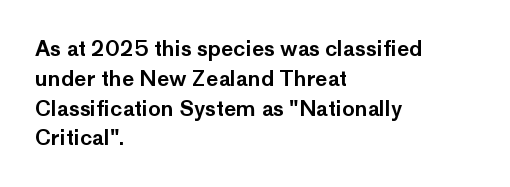
The image shows 21 px text type, upright; set left-aligned, normal line spacing (1.42x), normal letter spacing, not underlined.
